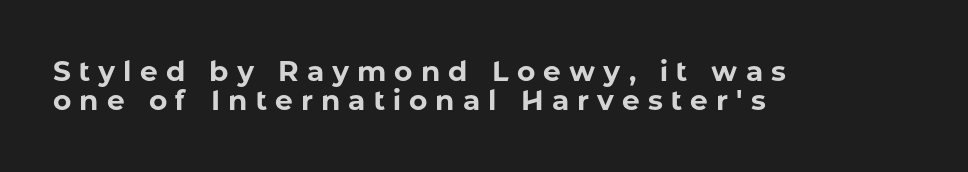
Q: Is the text bold? A: Yes.
Q: Is the text italic (slanted)? A: No, it is upright.
Q: Is the typeface a serif or a sans-serif typeface? A: Sans-serif.
Q: Is the text underlined? A: No.
Q: How is the paragraph aligned? A: Left-aligned.
Q: Is the spacing between letters normal or unusually wide? A: Unusually wide.
Q: Is the spacing between lines tight, normal or loose? A: Tight.
Q: Width (condensed, normal, or wide)? A: Normal.
Q: Stroke contrast? A: Low.
Q: x-height? A: Medium.
Q: Monospaced? A: No.
